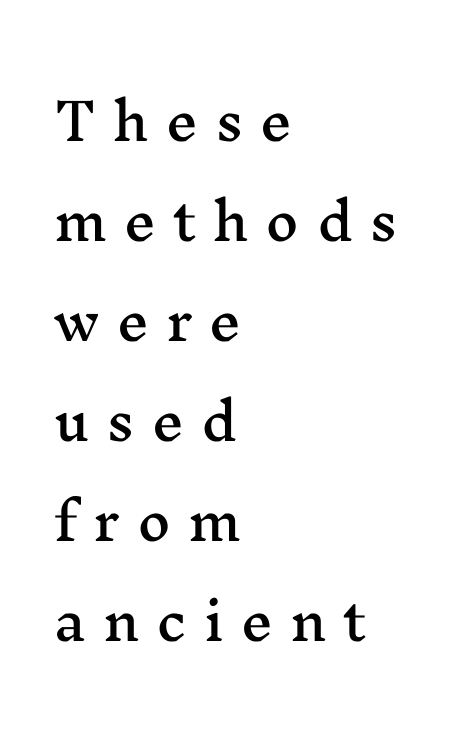
The image shows 51 px wide serif type, upright; set left-aligned, loose line spacing (1.96x), unusually wide letter spacing (+0.33 em), not underlined; medium stroke contrast and a medium x-height.
